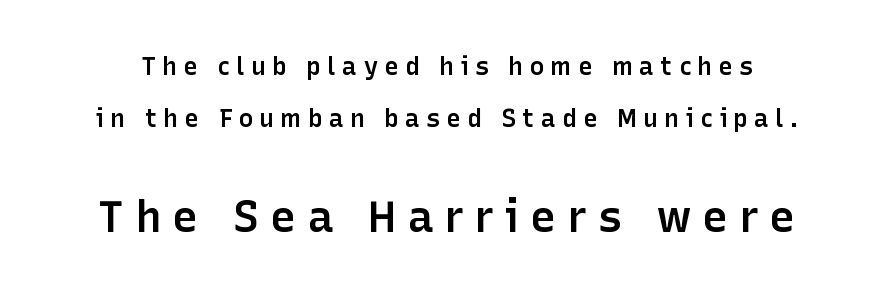
The image shows 44 px semibold sans-serif type, upright; set loose line spacing (2.08x), unusually wide letter spacing (+0.24 em), not underlined; the second (bottom) block is 1.76x larger; low stroke contrast and a medium x-height.
